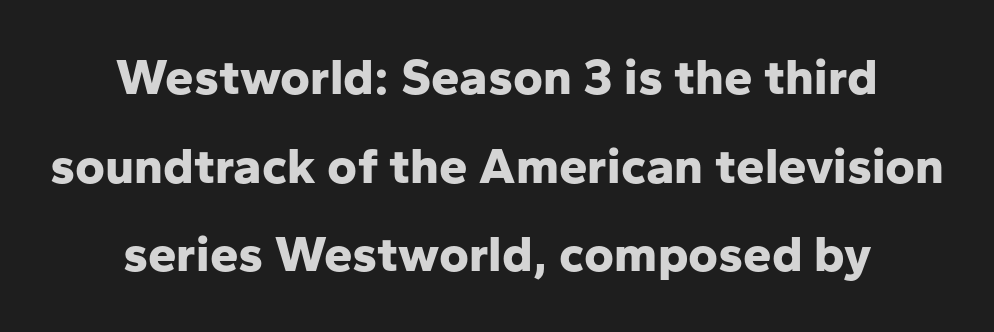
{"serif": "no", "italic": "no", "bold": "yes", "weight": "bold", "width": "normal", "stroke_contrast": "low", "x_height": "medium", "monospaced": "no", "underline": "no", "align": "center", "line_spacing_ratio": 1.74, "letter_spacing": "normal", "letter_spacing_em": 0.0, "glyph_px": 51}
